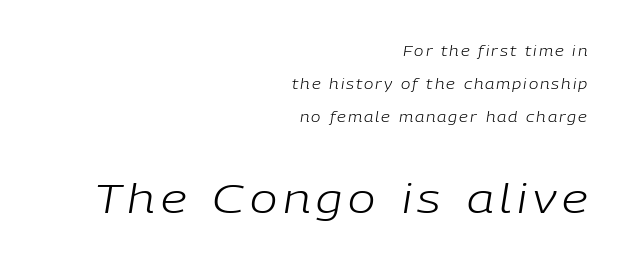
Note the varied advance widths — an 'i' is clearly narrower than an 'm'. Is this a heavy cut? Hardly; it is regular or lighter. Loosely led — the rows are spread out. Honestly, there is no underline to notice here at all. An italicized treatment has been applied to the whole sample.
